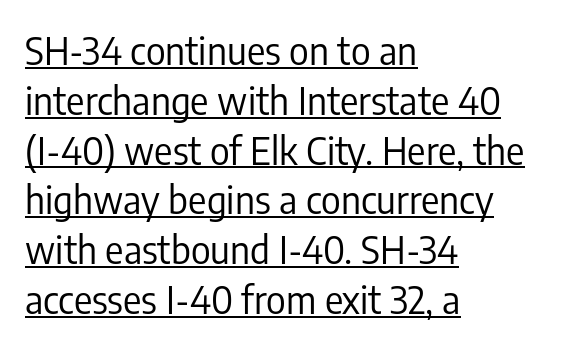
The image shows 38 px regular-weight, condensed sans-serif type, upright; set left-aligned, normal line spacing (1.31x), normal letter spacing, underlined; low stroke contrast and a medium x-height.
